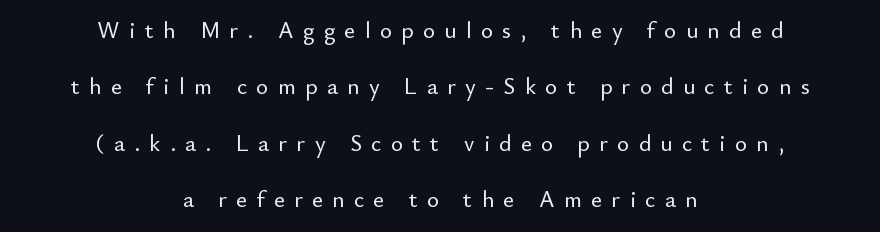
Q: Is the text italic (slanted)? A: No, it is upright.
Q: Is the text underlined? A: No.
Q: How is the paragraph aligned? A: Centered.
Q: Is the spacing between letters normal or unusually wide? A: Unusually wide.
Q: Is the spacing between lines tight, normal or loose? A: Loose.
